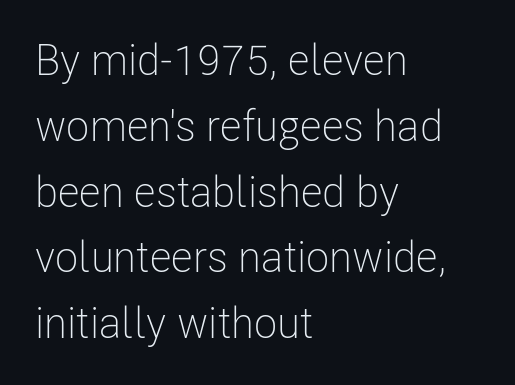
Q: Is the text bold? A: No.
Q: Is the text italic (slanted)? A: No, it is upright.
Q: Is the typeface a serif or a sans-serif typeface? A: Sans-serif.
Q: Is the text underlined? A: No.
Q: How is the paragraph aligned? A: Left-aligned.
Q: Is the spacing between letters normal or unusually wide? A: Normal.
Q: Is the spacing between lines tight, normal or loose? A: Normal.
Q: Width (condensed, normal, or wide)? A: Condensed.
Q: Stroke contrast? A: Low.
Q: x-height? A: Medium.
Q: Monospaced? A: No.
